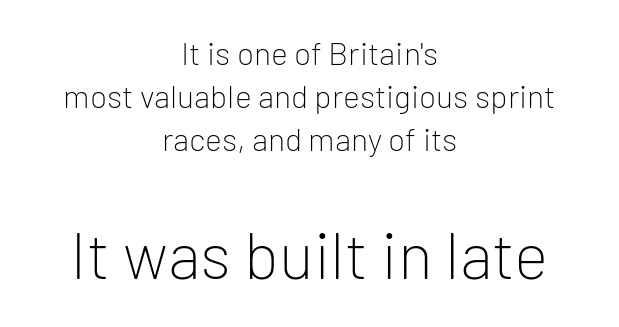
The image shows 65 px light sans-serif type, upright; set centered, normal line spacing (1.34x), normal letter spacing, not underlined; the second (bottom) block is 2.03x larger; low stroke contrast and a medium x-height.
